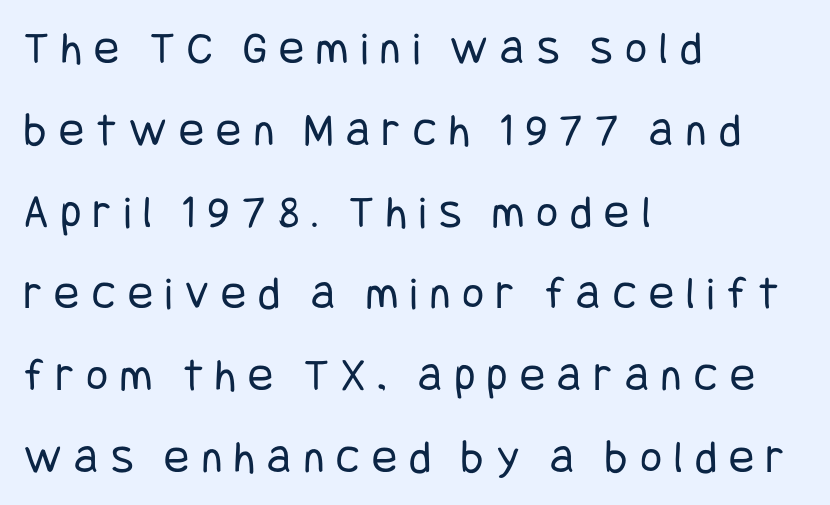
Q: Is the text bold? A: No.
Q: Is the text italic (slanted)? A: No, it is upright.
Q: Is the typeface a serif or a sans-serif typeface? A: Sans-serif.
Q: Is the text underlined? A: No.
Q: How is the paragraph aligned? A: Left-aligned.
Q: Is the spacing between letters normal or unusually wide? A: Unusually wide.
Q: Width (condensed, normal, or wide)? A: Condensed.
Q: Stroke contrast? A: Low.
Q: x-height? A: Large.
